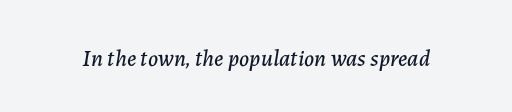
Glance below the letters and you will spot only blank space. Tall strokes in this sample are angled rather than plumb. In terms of letterspacing, this is plain default setting.
